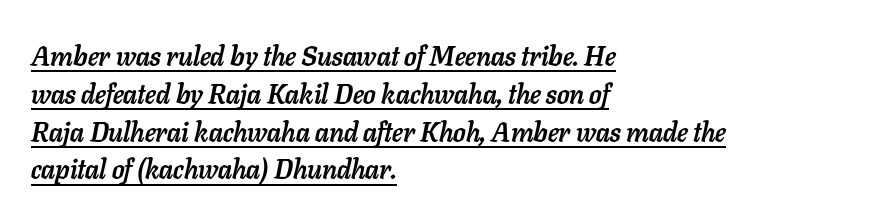
Q: Is the text bold? A: Yes.
Q: Is the text italic (slanted)? A: Yes, it leans right by about 11 degrees.
Q: Is the text underlined? A: Yes.
Q: How is the paragraph aligned? A: Left-aligned.
Q: Is the spacing between letters normal or unusually wide? A: Normal.
Q: Is the spacing between lines tight, normal or loose? A: Normal.
